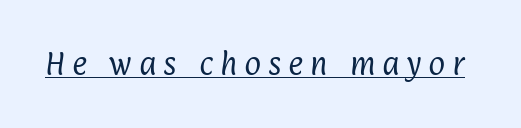
{"bold": "no", "underline": "yes", "letter_spacing": "wide", "letter_spacing_em": 0.26, "glyph_px": 26}
